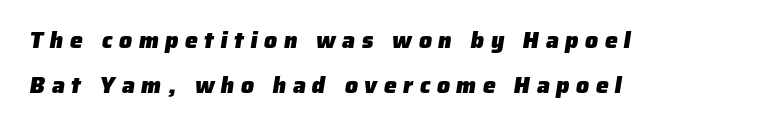
The letters are bold, with thick, heavy strokes. Caption: multi-line text, flush left, ragged right. A typesetter would call this heavily tracked-out type. You could fit nearly another row in the gap between these rows.
